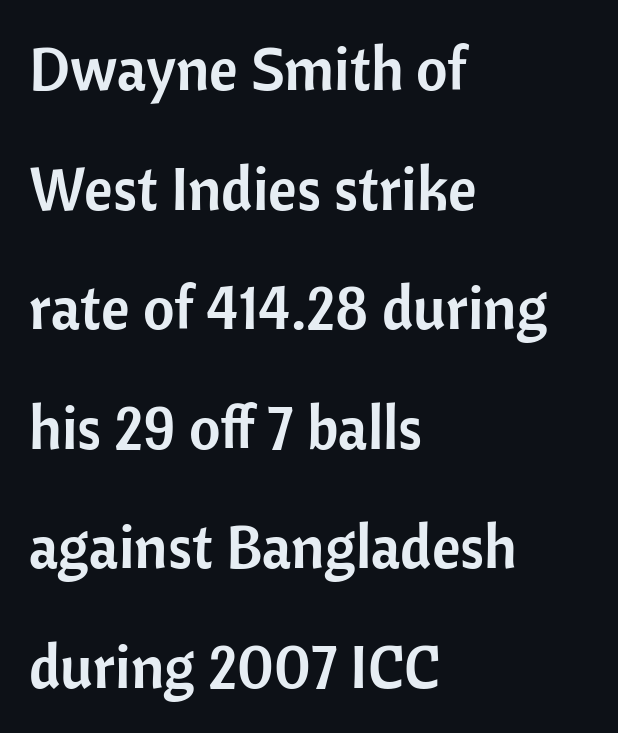
Spacing verdict: proportional, widths tailored to each character. No feet cap the strokes, marking this as sans-serif type. Casual observation: everything's shoved over to the left. The leading is generous, giving the passage an open texture. The passage shown has conventional tracking throughout.
